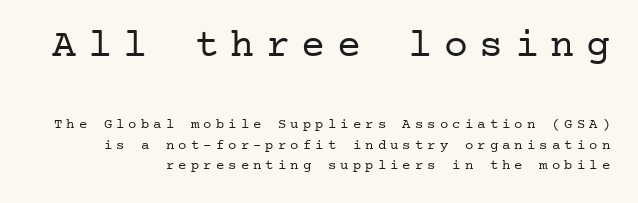
The image shows 40 px regular-weight serif type, upright; set normal line spacing (1.46x), unusually wide letter spacing (+0.29 em), not underlined; the first (top) block is 2.86x larger; low stroke contrast and a medium x-height.
